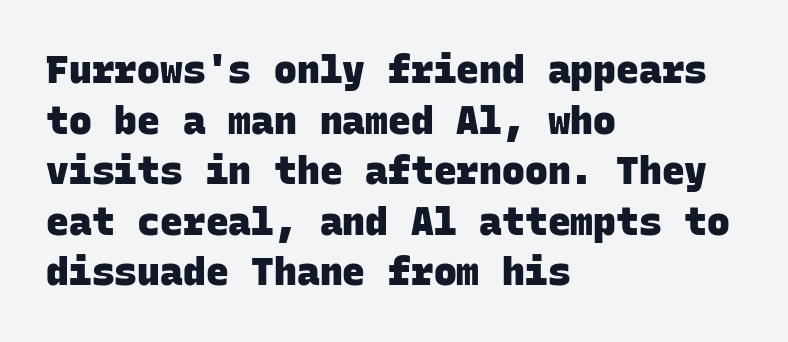
The image shows 38 px heavy sans-serif type, monospaced; set left-aligned, normal line spacing (1.33x), normal letter spacing, not underlined; low stroke contrast and a large x-height.
